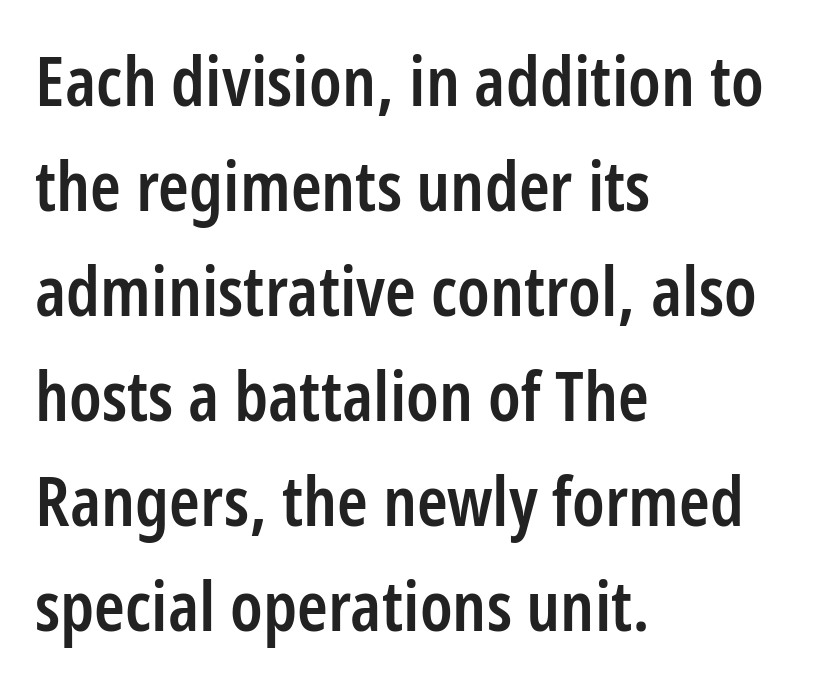
The face used here is proportionally spaced, like ordinary book or web type. A typesetter would label this face a sans. What's the leading like? Ordinary, nothing unusual. Style check: upright.
